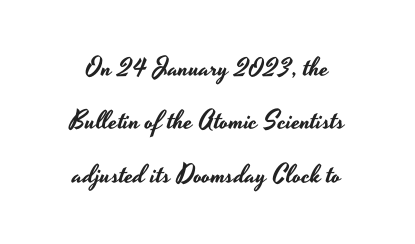
{"underline": "no", "align": "center", "line_spacing": "loose", "line_spacing_ratio": 2.05, "letter_spacing": "normal", "letter_spacing_em": 0.0, "glyph_px": 26}
